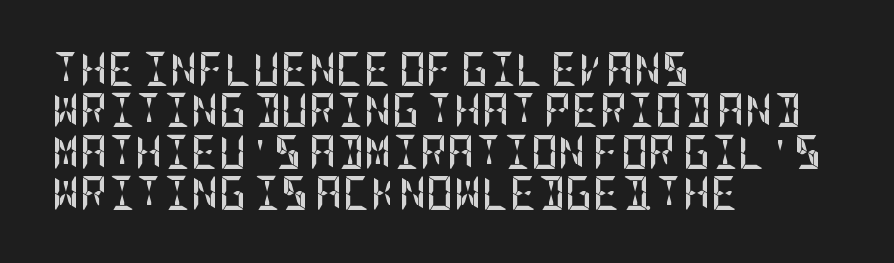
The image shows 34 px semibold, condensed sans-serif type, upright; set left-aligned, line spacing 1.22x, normal letter spacing, not underlined; low stroke contrast and a large x-height.
